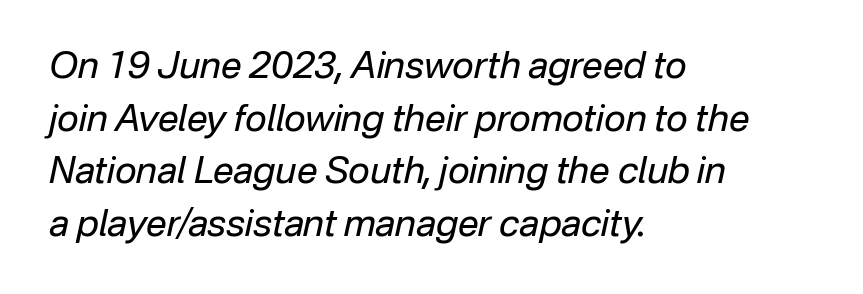
{"italic": "yes", "lean": "right", "slant_degrees": 12, "bold": "no", "weight": "regular", "width": "normal", "stroke_contrast": "low", "x_height": "medium", "monospaced": "no", "underline": "no", "align": "left", "line_spacing": "normal", "line_spacing_ratio": 1.42, "letter_spacing": "normal", "letter_spacing_em": 0.0, "glyph_px": 37}
